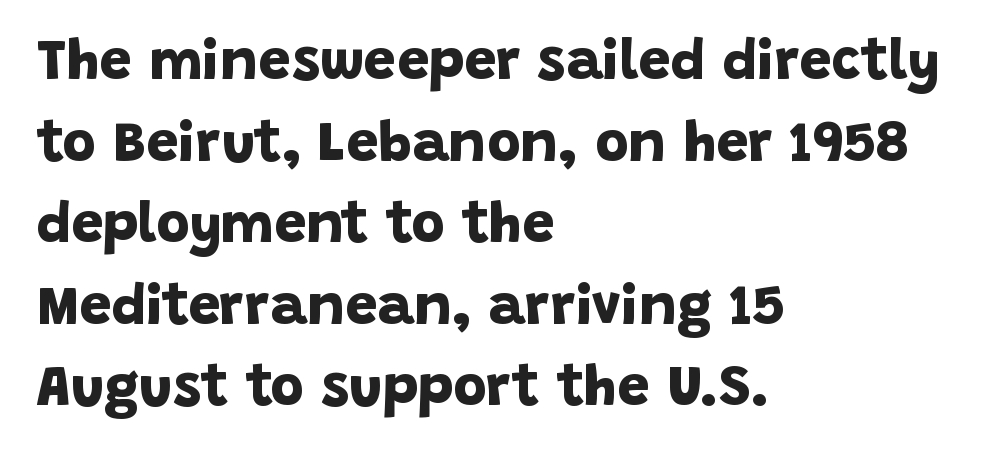
I'd call this a sans setting — the letters go barefoot. This sample uses plain, unmodified letter spacing. The rendering uses a bold face; every stroke is thick and dark. The strip under each line holds only bare page. Spacing verdict: proportional, widths tailored to each character. Is the block centered? No — it sits flush against the left margin.
